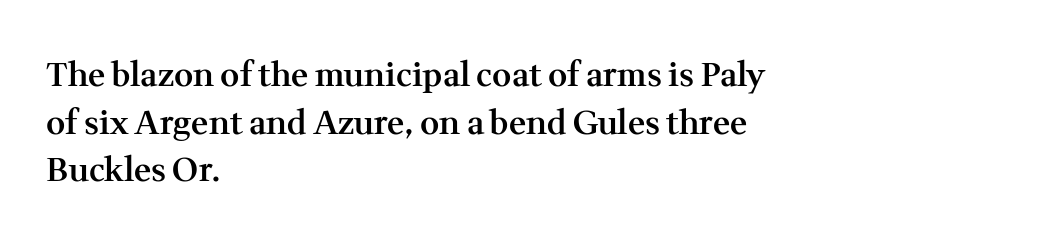
The image shows 33 px semibold serif type, upright; set left-aligned, normal line spacing (1.44x), normal letter spacing, not underlined; medium stroke contrast and a medium x-height.
